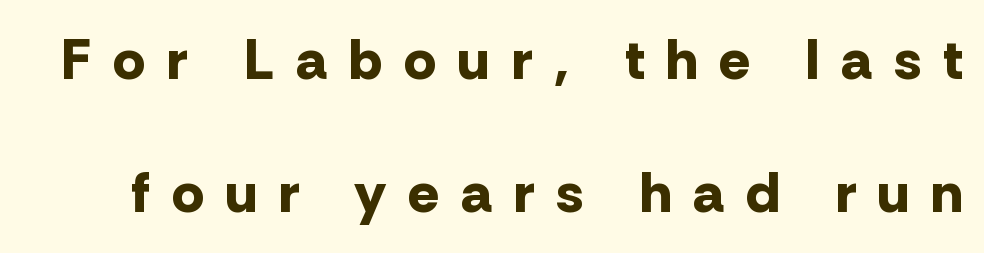
You could not count columns in this text — the font is proportionally spaced. There is plenty of visible air inserted between adjacent glyphs. Each glyph is drawn with heavy, bold strokes. These lines were composed using upright roman letters.
